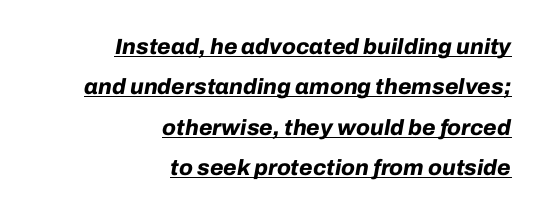
Q: Is the text bold? A: Yes.
Q: Is the text italic (slanted)? A: Yes, it leans right by about 10 degrees.
Q: Is the text underlined? A: Yes.
Q: How is the paragraph aligned? A: Right-aligned.
Q: Is the spacing between letters normal or unusually wide? A: Normal.
